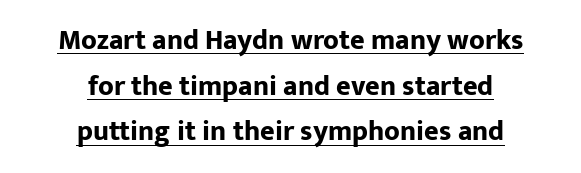
The image shows 28 px bold sans-serif type, upright; set centered, normal line spacing (1.63x), normal letter spacing, underlined; low stroke contrast and a medium x-height.
